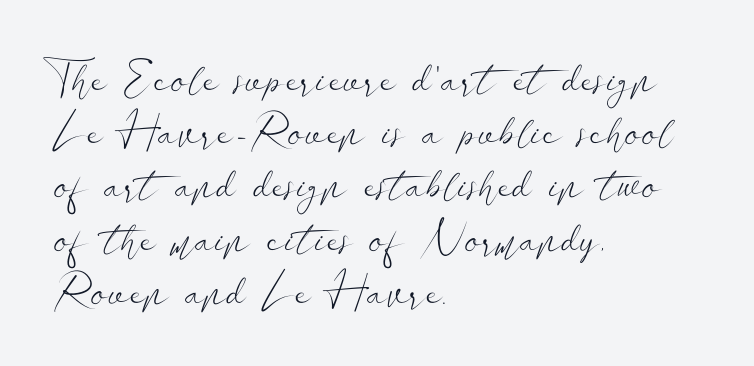
Q: Is the text bold? A: No.
Q: Is the text italic (slanted)? A: Yes.
Q: Is the typeface a serif or a sans-serif typeface? A: Sans-serif.
Q: Is the text underlined? A: No.
Q: How is the paragraph aligned? A: Left-aligned.
Q: Is the spacing between letters normal or unusually wide? A: Normal.
Q: Width (condensed, normal, or wide)? A: Wide.
Q: Stroke contrast? A: Low.
Q: x-height? A: Small.
Q: Monospaced? A: No.
